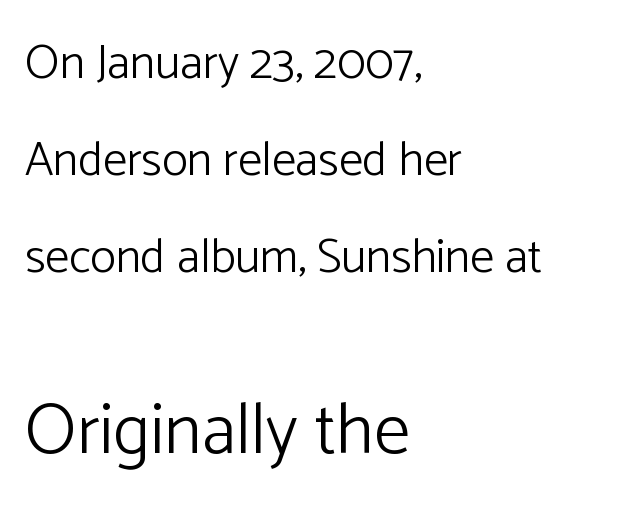
Underlining? Definitely not there. The passage shown stacks its lines with a broad gap. Glyph-to-glyph distance matches everyday printed text. Do the characters align in a grid? No, the font is proportional. The passage is arranged the way most books set body copy — flush left. When letters stand straight like this, we call the style roman or upright.
